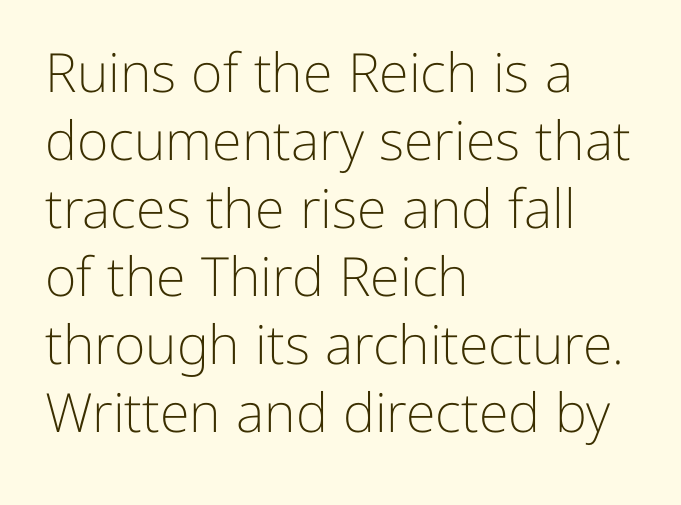
These lines are composed in type without serifs. Counters stay open thanks to moderate or lighter strokes. Lines of text with bare space underneath. Characters remain perfectly vertical along every line. Regarding leading, the lines here are spaced in the standard way. A typesetter would call this proportional, since set widths differ per character.
